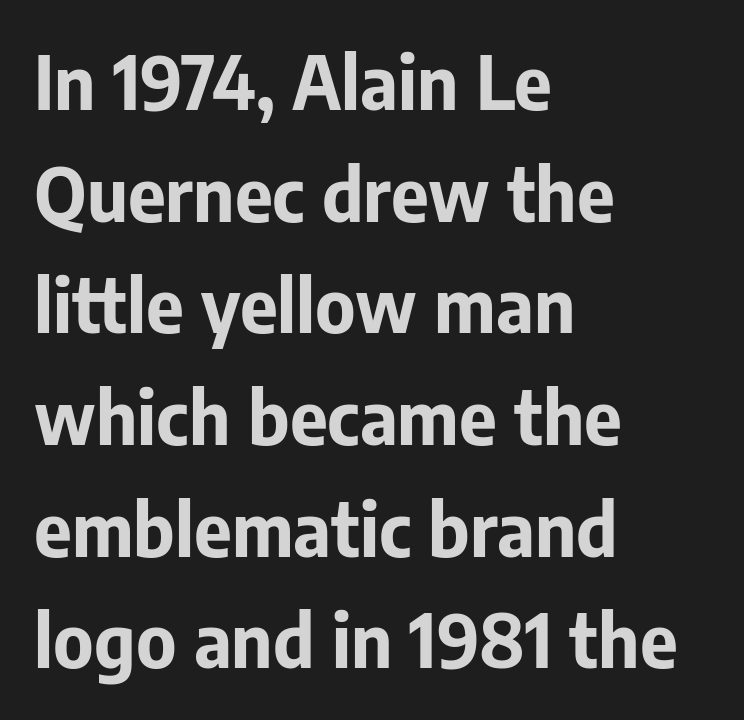
{"serif": "no", "italic": "no", "bold": "yes", "weight": "bold", "width": "normal", "stroke_contrast": "low", "x_height": "medium", "monospaced": "no", "underline": "no", "align": "left", "line_spacing": "normal", "line_spacing_ratio": 1.53, "letter_spacing": "normal", "letter_spacing_em": 0.0, "glyph_px": 73}
